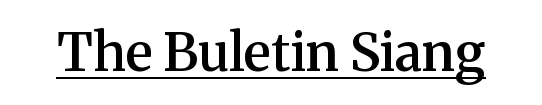
The image shows 52 px semibold serif type, upright; set normal letter spacing, underlined; medium stroke contrast and a medium x-height.
